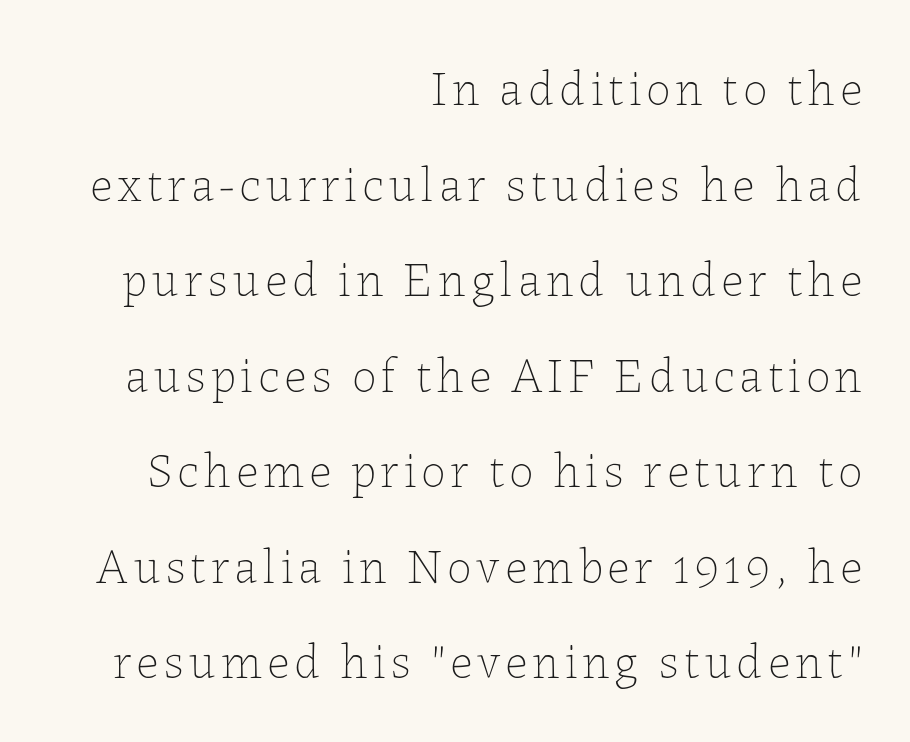
{"italic": "no", "bold": "no", "weight": "thin", "width": "normal", "stroke_contrast": "low", "x_height": "medium", "monospaced": "no", "underline": "no", "align": "right", "line_spacing": "loose", "line_spacing_ratio": 1.95, "glyph_px": 49}
